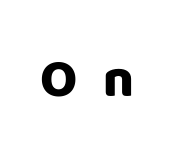
Quick note: not italic, upright. Between one letter and the next there's a generous, obvious gap. Here the designer chose a conventional face with non-uniform glyph widths. Serif or sans? Sans — the stroke terminals are bare. Quick note: underline off.
